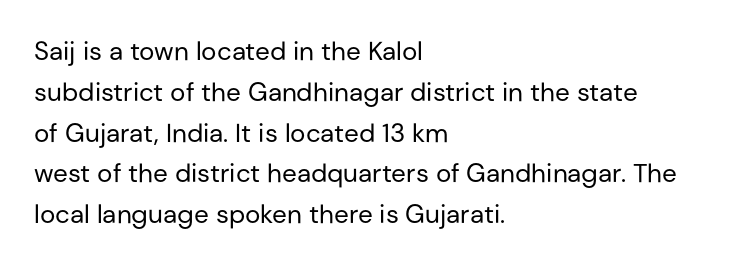
The image shows 26 px text type, upright; set left-aligned, normal line spacing (1.57x), normal letter spacing, not underlined.
